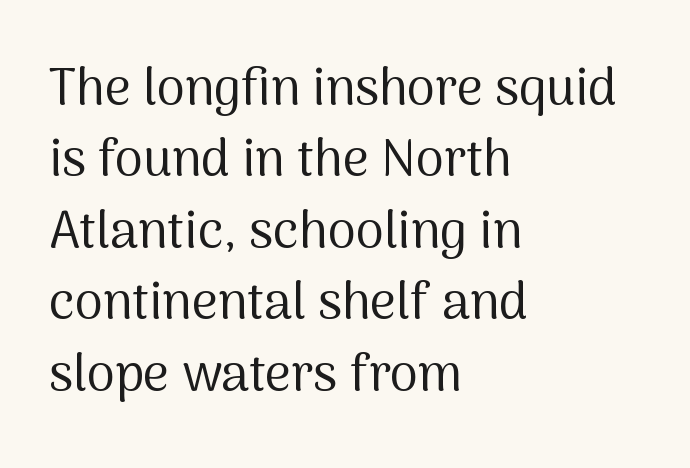
Just letters on the line, the space beneath them empty. The passage shown stacks its lines at a standard gap. The passage shown has conventional tracking throughout. Think of a printed novel: that variable character pitch is what you see here. The setting favours the left margin, as ordinary paragraphs usually do. The typography opts for an upright posture over an oblique one.
